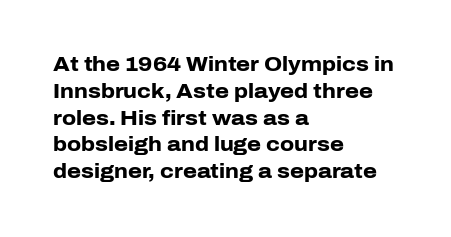
It's the straight-up-and-down kind of type. The letters sit at their default tracking, neither squeezed nor spread. Line starts are locked; line ends wander. This is heavy type, rendered in bold. Baseline-to-baseline distance is the conventional proportion of letter height.
